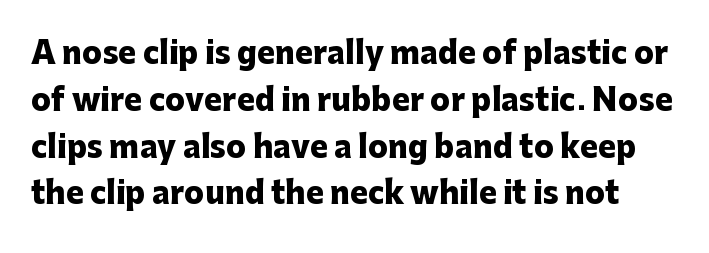
{"serif": "no", "italic": "no", "bold": "yes", "weight": "heavy", "width": "normal", "stroke_contrast": "low", "x_height": "medium", "monospaced": "no", "underline": "no", "line_spacing": "normal", "line_spacing_ratio": 1.56, "letter_spacing": "normal", "letter_spacing_em": 0.0, "glyph_px": 30}
